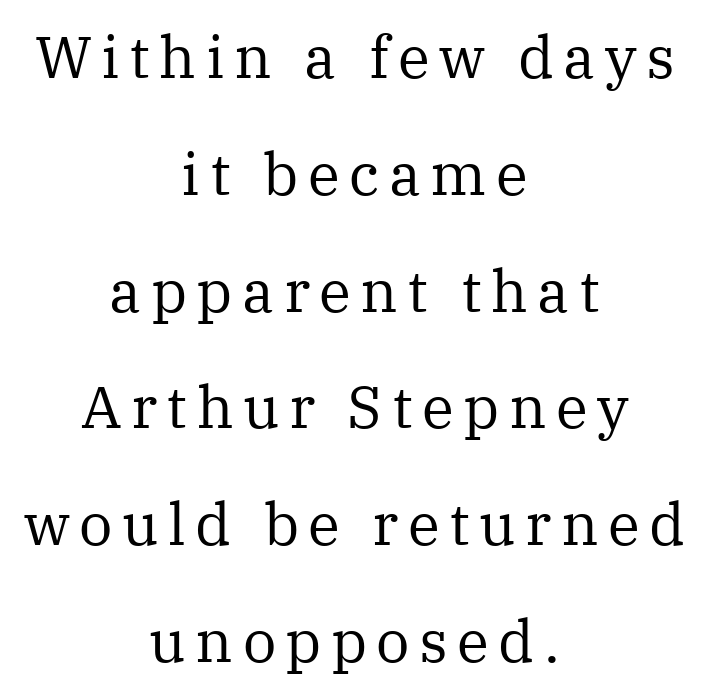
One glance says open: line gaps are wider than usual. You can tell it's not italic because the verticals are truly vertical. Typeset on center — no edge is straight. Note the varied advance widths — an 'i' is clearly narrower than an 'm'. The strokes are not fattened; the text isn't bold. You can tell from the footed stems that serif type was used.
